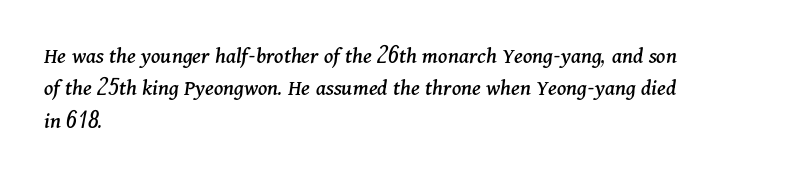
Q: Is the text italic (slanted)? A: Yes, it leans right by about 11 degrees.
Q: Is the text underlined? A: No.
Q: How is the paragraph aligned? A: Left-aligned.
Q: Is the spacing between letters normal or unusually wide? A: Normal.
Q: Is the spacing between lines tight, normal or loose? A: Normal.
